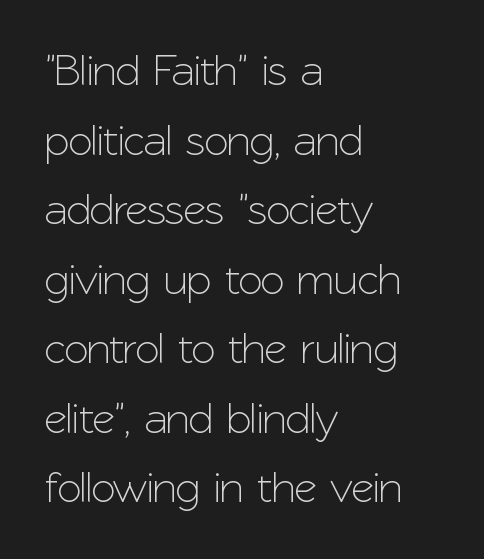
Q: Is the text italic (slanted)? A: No, it is upright.
Q: Is the typeface a serif or a sans-serif typeface? A: Sans-serif.
Q: Is the text underlined? A: No.
Q: How is the paragraph aligned? A: Left-aligned.
Q: Is the spacing between letters normal or unusually wide? A: Normal.
Q: Is the spacing between lines tight, normal or loose? A: Normal.
Q: Width (condensed, normal, or wide)? A: Normal.
Q: Stroke contrast? A: Low.
Q: x-height? A: Medium.
Q: Monospaced? A: No.
